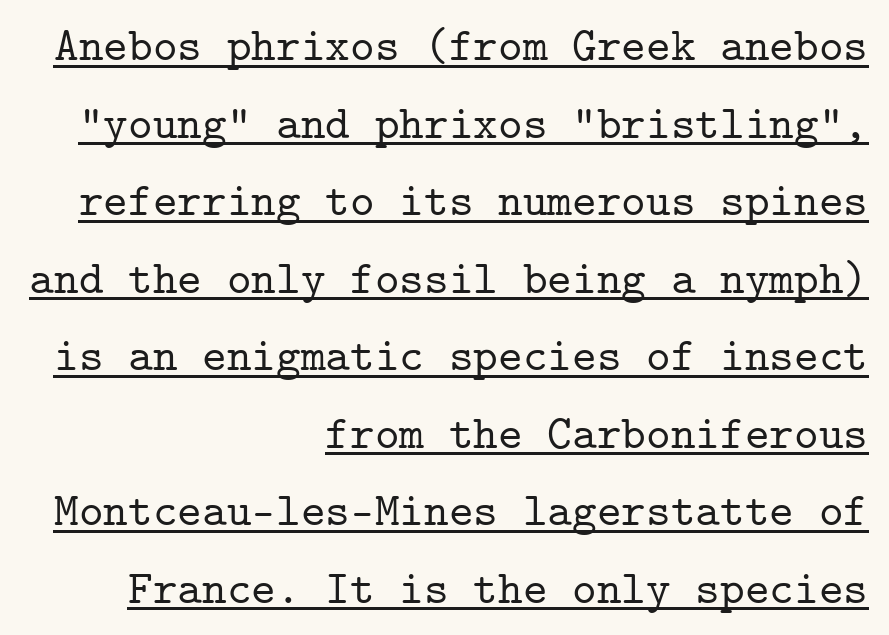
The font family rendered here belongs to the serif group. Short and long lines alike share a common ending point at right. In terms of posture, this sample is upright. What's the leading like? Ordinary, nothing unusual.
